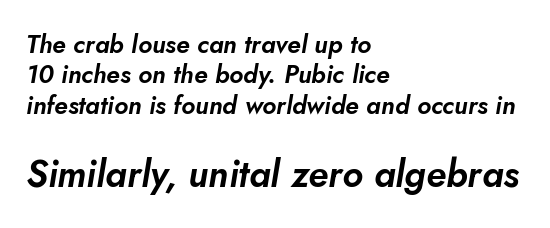
Q: Is the text italic (slanted)? A: Yes, it leans right by about 5 degrees.
Q: Is the text underlined? A: No.
Q: How is the paragraph aligned? A: Left-aligned.
Q: Is the spacing between letters normal or unusually wide? A: Normal.
Q: Which block of text is set in a larger size, the first (top) or the second (bottom)? A: The second (bottom) one.
Q: Width (condensed, normal, or wide)? A: Normal.
Q: Stroke contrast? A: Low.
Q: x-height? A: Small.
Q: Monospaced? A: No.
